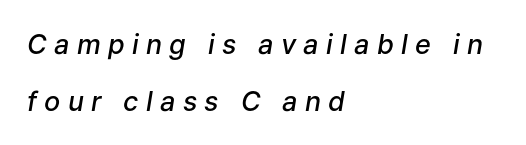
The image shows 27 px text type, italic (leaning right); set left-aligned, loose line spacing (2.11x), unusually wide letter spacing (+0.27 em), not underlined.
